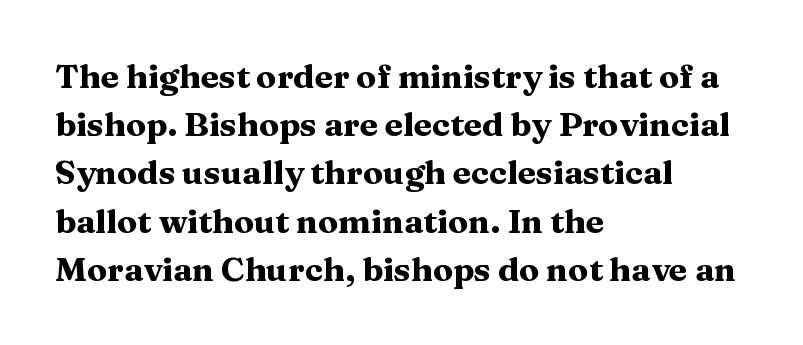
A typesetter would mark this as roman, not italic. The rendering anchors every line to the left-hand side. You could call the tracking neutral — neither tight nor loose. The glyphs are unaccompanied by any horizontal stroke below them. The designer went with a serif here, giving each stem small feet. Typesetter's note: full bold, strokes at maximum text heaviness.
